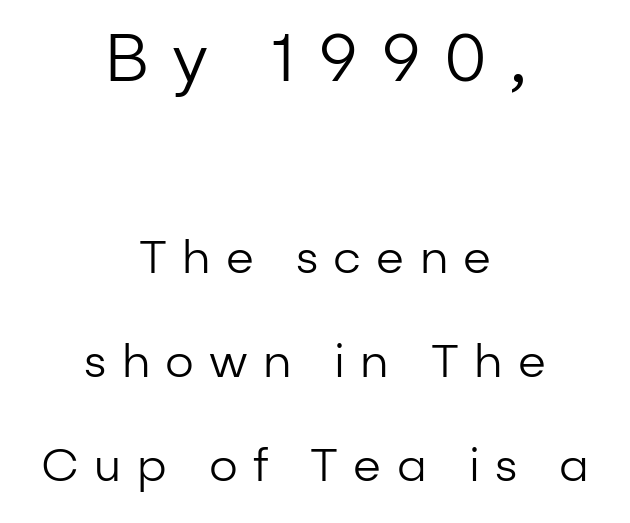
Is there any slant? The stems are plumb. Looks like regular typesetting: each glyph gets only the width it needs. Classification — sans serif. You could only call the tracking loose — the letters float apart. A clean baseline with only descenders dipping below it.
